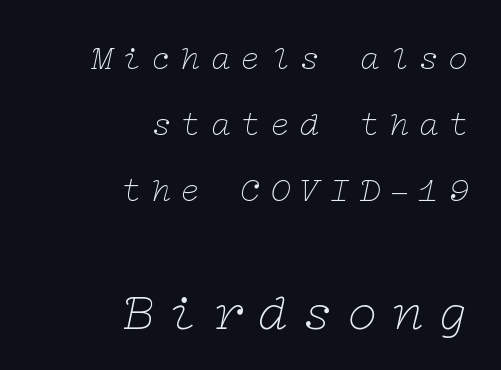
Q: Is the text bold? A: No.
Q: Is the text italic (slanted)? A: Yes, it leans right by about 12 degrees.
Q: Is the typeface a serif or a sans-serif typeface? A: Serif.
Q: Is the text underlined? A: No.
Q: How is the paragraph aligned? A: Right-aligned.
Q: Is the spacing between letters normal or unusually wide? A: Unusually wide.
Q: Which block of text is set in a larger size, the first (top) or the second (bottom)? A: The second (bottom) one.
Q: Width (condensed, normal, or wide)? A: Wide.
Q: Stroke contrast? A: Low.
Q: x-height? A: Medium.
